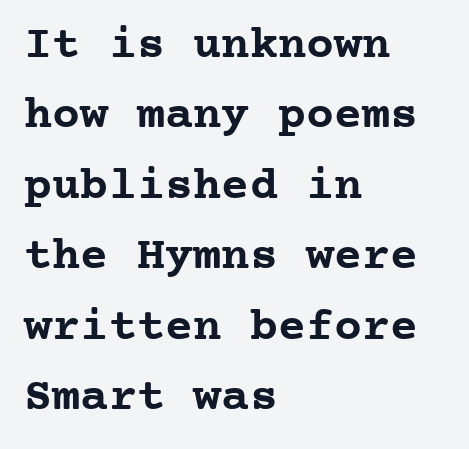
Each letter, wide or thin by design, is forced into the same width here. The rendering keeps characters at their native spacing. The characters look thick and weighty, a clear bold. The block of text has a typical density, with ordinary space between rows.
